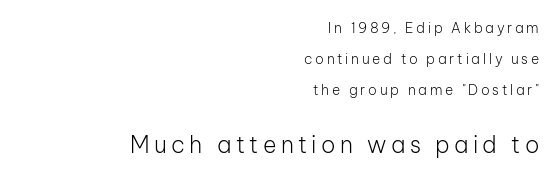
{"italic": "no", "bold": "no", "underline": "no", "align": "right", "line_spacing": "loose", "line_spacing_ratio": 2.2, "larger_block": "second", "size_ratio": 1.64, "glyph_px": 23}
